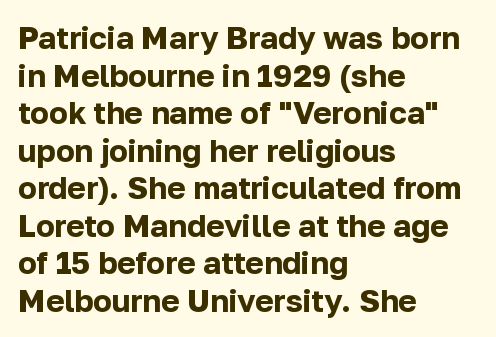
The image shows 31 px bold sans-serif type, upright; set left-aligned, line spacing 1.21x, normal letter spacing, not underlined; low stroke contrast and a medium x-height.
